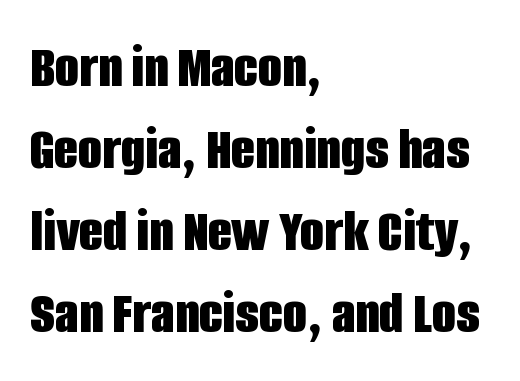
{"serif": "no", "italic": "no", "bold": "yes", "weight": "bold", "width": "condensed", "stroke_contrast": "low", "x_height": "large", "monospaced": "no", "underline": "no", "align": "left", "line_spacing": "normal", "line_spacing_ratio": 1.32, "letter_spacing": "normal", "letter_spacing_em": 0.0, "glyph_px": 62}
